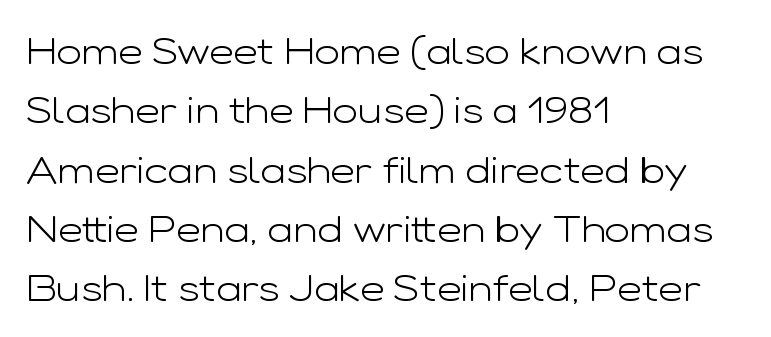
Q: Is the text bold? A: No.
Q: Is the text italic (slanted)? A: No, it is upright.
Q: Is the typeface a serif or a sans-serif typeface? A: Sans-serif.
Q: Is the text underlined? A: No.
Q: How is the paragraph aligned? A: Left-aligned.
Q: Is the spacing between letters normal or unusually wide? A: Normal.
Q: Is the spacing between lines tight, normal or loose? A: Normal.
Q: Width (condensed, normal, or wide)? A: Wide.
Q: Stroke contrast? A: Low.
Q: x-height? A: Medium.
Q: Monospaced? A: No.
